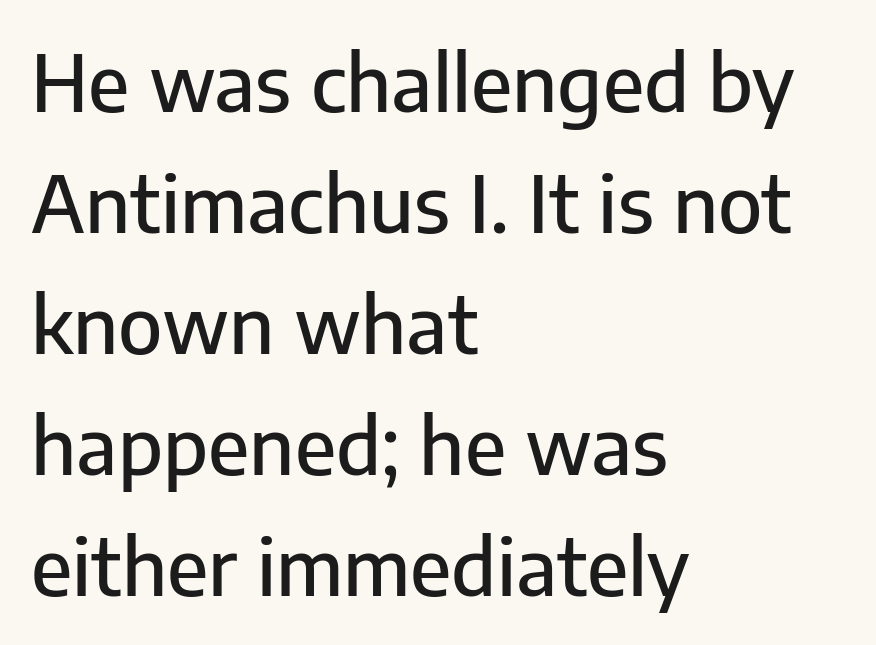
Q: Is the text italic (slanted)? A: No, it is upright.
Q: Is the typeface a serif or a sans-serif typeface? A: Sans-serif.
Q: Is the text underlined? A: No.
Q: How is the paragraph aligned? A: Left-aligned.
Q: Is the spacing between letters normal or unusually wide? A: Normal.
Q: Is the spacing between lines tight, normal or loose? A: Normal.
Q: Width (condensed, normal, or wide)? A: Normal.
Q: Stroke contrast? A: Low.
Q: x-height? A: Medium.
Q: Monospaced? A: No.
